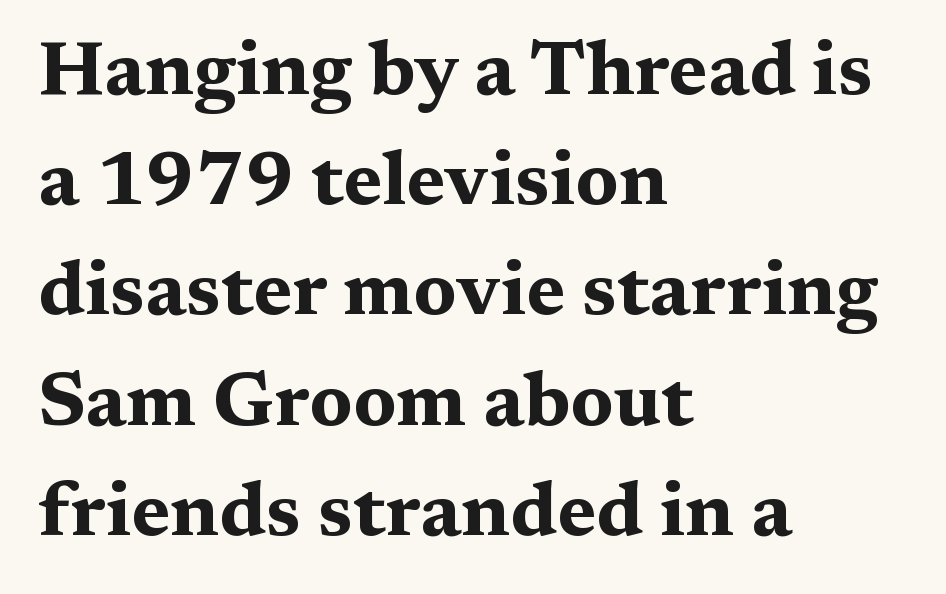
Nobody touched the tracking dial on this one. Letters rest on an invisible, unmarked baseline. Summary of weight: heavy, a full bold. Students, observe: this is what conventionally led text looks like. This is serif lettering, the kind often seen in printed books. These lines stack with their left ends in a neat column.
